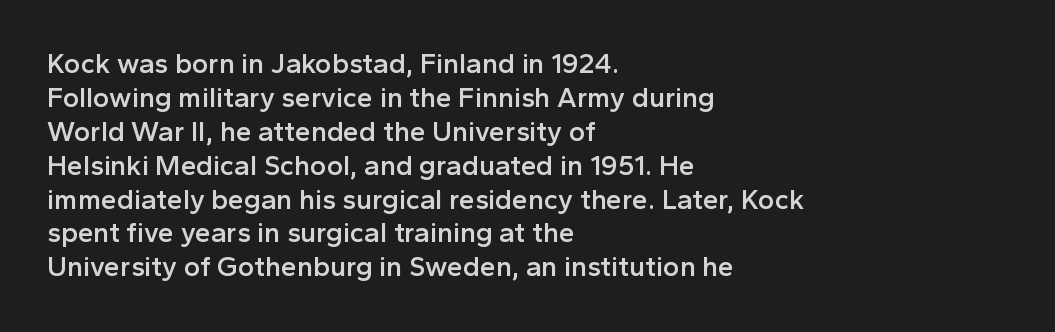
{"serif": "no", "italic": "no", "bold": "semi", "weight": "semibold", "width": "normal", "x_height": "medium", "monospaced": "no", "underline": "no", "align": "left", "line_spacing_ratio": 1.21, "letter_spacing": "normal", "letter_spacing_em": 0.0, "glyph_px": 28}
